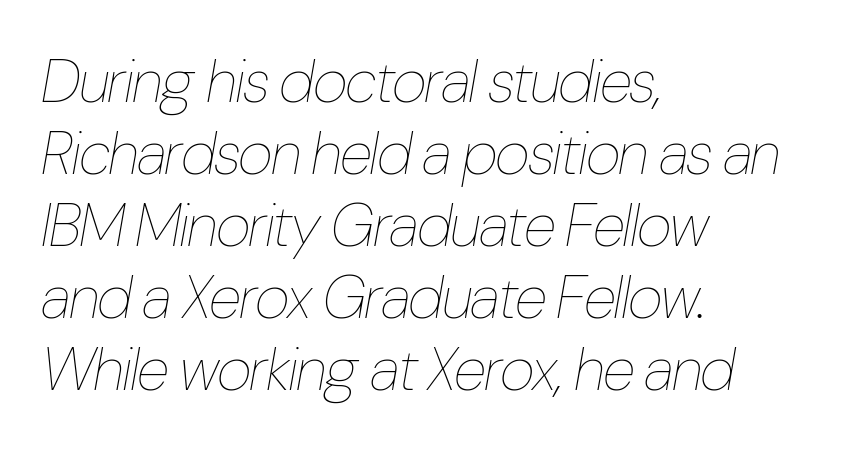
The image shows 60 px thin, condensed type, italic (leaning right); set left-aligned, line spacing 1.2x, normal letter spacing, not underlined; low stroke contrast and a medium x-height.
